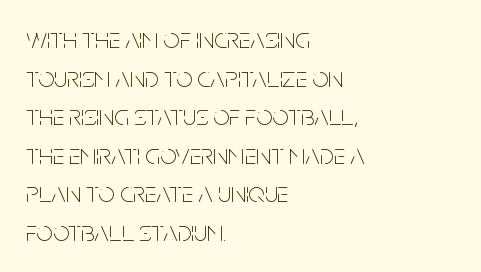
{"serif": "no", "italic": "no", "bold": "no", "weight": "thin", "width": "condensed", "stroke_contrast": "low", "x_height": "large", "monospaced": "no", "underline": "no", "align": "left", "line_spacing": "normal", "line_spacing_ratio": 1.33, "letter_spacing": "normal", "letter_spacing_em": 0.0, "glyph_px": 29}
